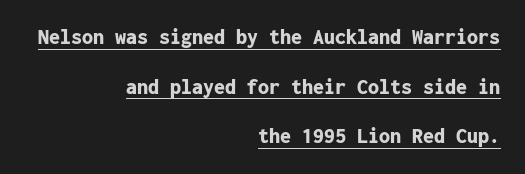
Q: Is the text bold? A: Yes.
Q: Is the text italic (slanted)? A: No, it is upright.
Q: Is the text underlined? A: Yes.
Q: How is the paragraph aligned? A: Right-aligned.
Q: Is the spacing between letters normal or unusually wide? A: Normal.
Q: Is the spacing between lines tight, normal or loose? A: Loose.
